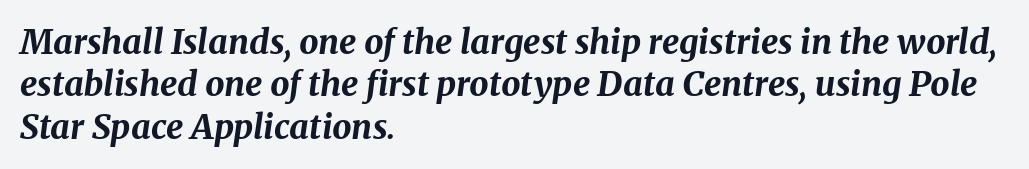
In terms of letterspacing, this is plain default setting. Is this a fixed-width face? No — the glyphs have proportional, varying widths. How would I describe the line gaps? Plain and ordinary. The words here are not underlined. I'd describe the lettering as bold — thick and assertive.
